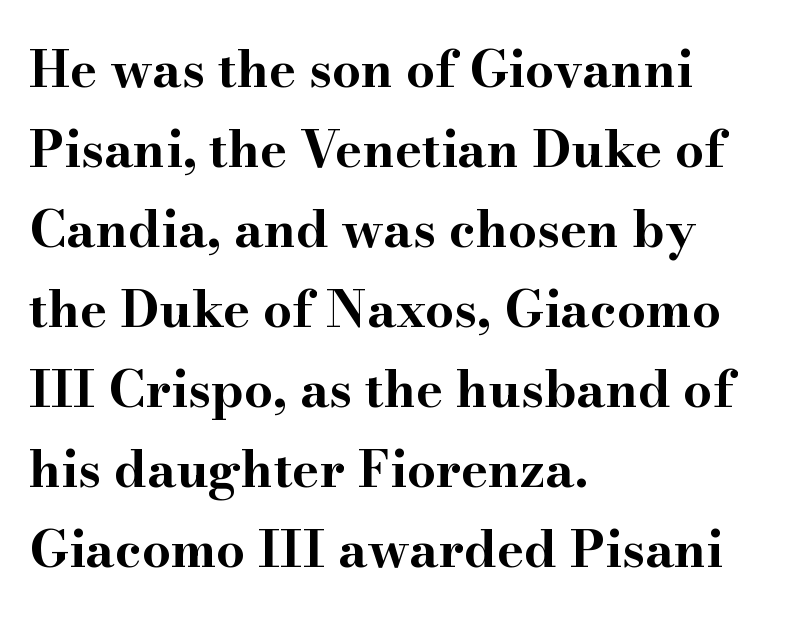
Q: Is the text bold? A: Yes.
Q: Is the text italic (slanted)? A: No, it is upright.
Q: Is the typeface a serif or a sans-serif typeface? A: Serif.
Q: Is the text underlined? A: No.
Q: How is the paragraph aligned? A: Left-aligned.
Q: Is the spacing between letters normal or unusually wide? A: Normal.
Q: Is the spacing between lines tight, normal or loose? A: Normal.
Q: Width (condensed, normal, or wide)? A: Wide.
Q: Stroke contrast? A: High.
Q: x-height? A: Small.
Q: Monospaced? A: No.
